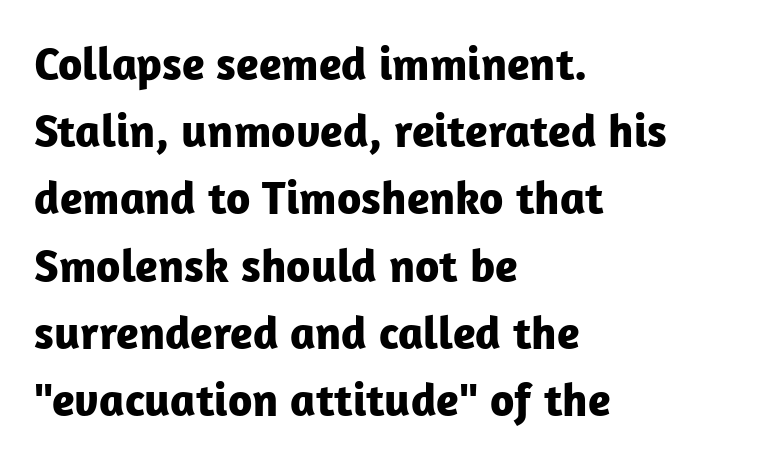
Q: Is the text bold? A: Yes.
Q: Is the text italic (slanted)? A: No, it is upright.
Q: Is the typeface a serif or a sans-serif typeface? A: Sans-serif.
Q: Is the text underlined? A: No.
Q: How is the paragraph aligned? A: Left-aligned.
Q: Is the spacing between letters normal or unusually wide? A: Normal.
Q: Is the spacing between lines tight, normal or loose? A: Normal.
Q: Width (condensed, normal, or wide)? A: Normal.
Q: Stroke contrast? A: Low.
Q: x-height? A: Medium.
Q: Monospaced? A: No.
